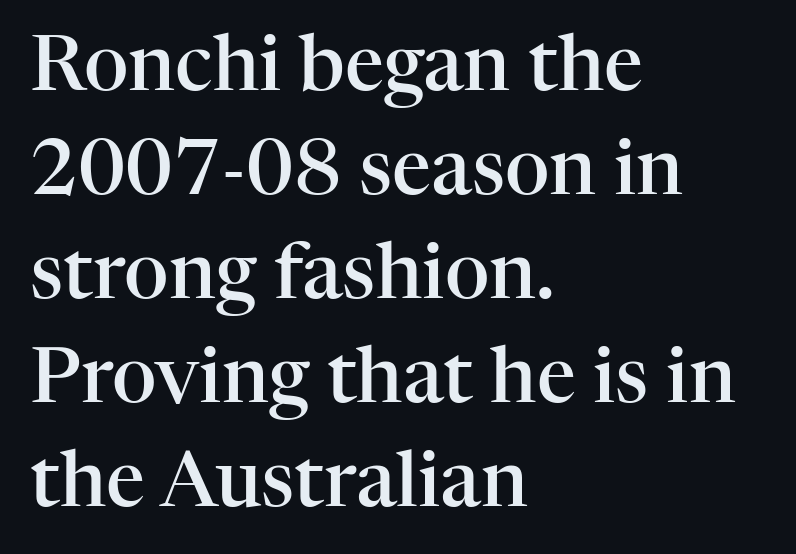
The image shows 77 px semibold serif type, upright; set left-aligned, normal line spacing (1.35x), normal letter spacing, not underlined; high stroke contrast and a medium x-height.
